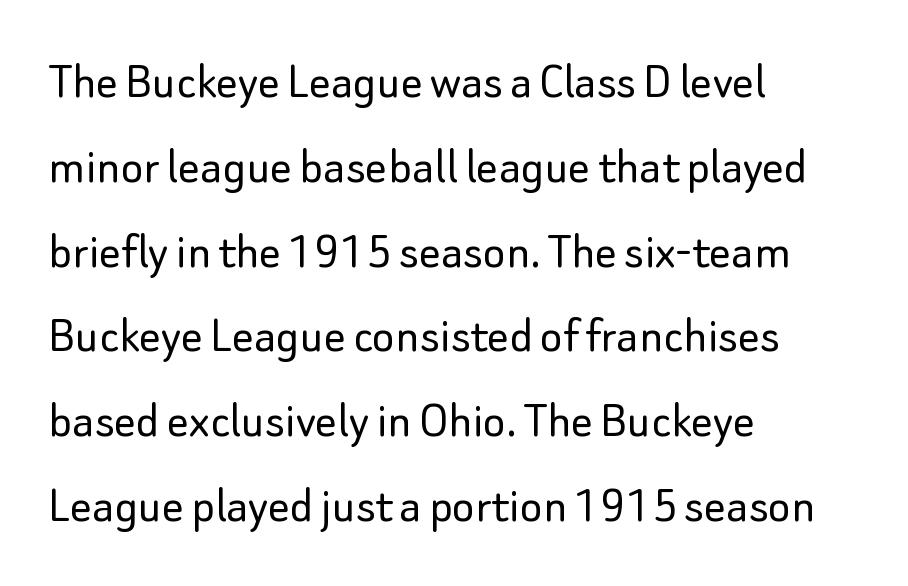
The image shows 54 px light sans-serif type, upright; set left-aligned, normal line spacing (1.57x), normal letter spacing, not underlined; low stroke contrast and a small x-height.
